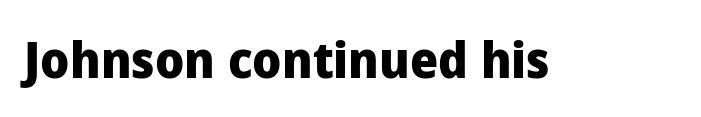
When letters stand straight like this, we call the style roman or upright. The line texture is even and compact thanks to regular tracking. Caption: bold face, heavy strokes. Each letter keeps its own natural width here, so spacing adapts to shape.
